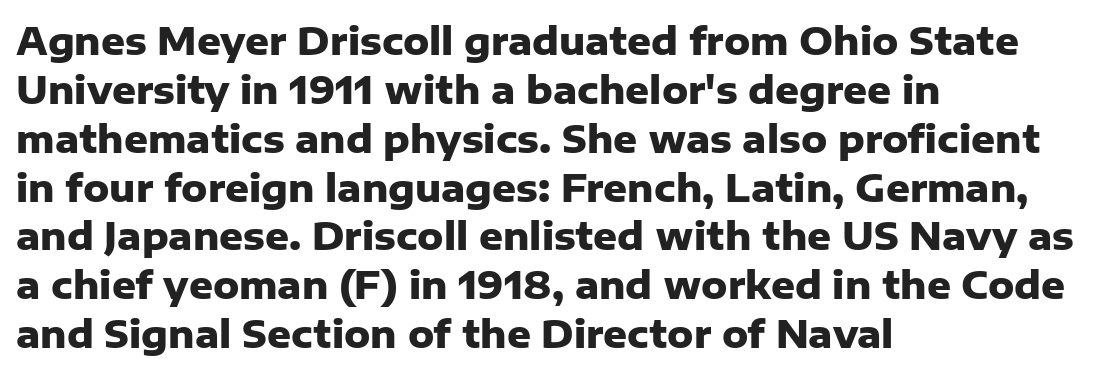
A clean baseline with only descenders dipping below it. The type is set solid horizontally, with unmodified tracking. The lines sit at an ordinary, default distance from one another. As a designer I'd log this as weight 700, bold. Each letter keeps its own natural width here, so spacing adapts to shape. The specimen reads as upright at a glance.
